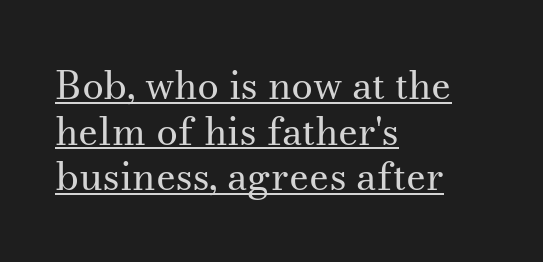
Is this a fixed-width face? No — the glyphs have proportional, varying widths. Horizontal alignment here is leftward, the default for most running prose. A typographer would call this underscored text. Honestly, the letter spacing is just normal — you wouldn't notice it. The face looks like a standard text weight, possibly lighter.
